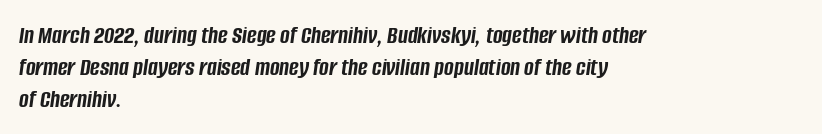
The strip under each line holds only bare page. Look at the tracking — it's just the regular setting, nothing added. Thick stems and heavy bowls — unmistakably bold. A classic flush-left, rag-right setting is used for this passage. Emphasis-style slanted type is in use.
